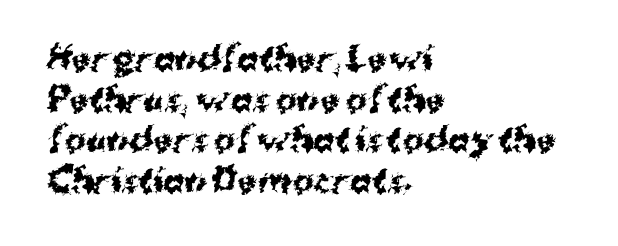
{"serif": "no", "bold": "yes", "weight": "bold", "width": "normal", "stroke_contrast": "medium", "x_height": "medium", "monospaced": "no", "underline": "no", "align": "left", "line_spacing": "normal", "line_spacing_ratio": 1.27, "letter_spacing": "normal", "letter_spacing_em": 0.0, "glyph_px": 32}
